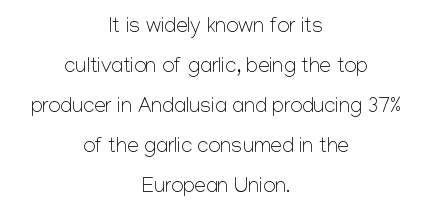
The image shows 21 px text type, upright; set centered, loose line spacing (1.91x), normal letter spacing, not underlined.
